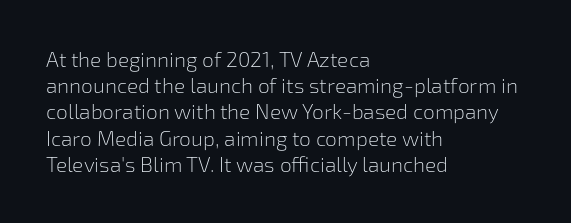
Does extra space separate the letters? No, they use regular spacing. Layout note: lines flush left. The area under the type is left untouched. This reads as an unemphasized weight, regular at the heaviest. This is roman type, the default non-slanted kind. Vertical spacing — default.
